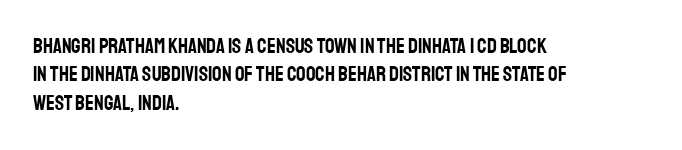
The image shows 21 px text type, upright; set left-aligned, normal line spacing (1.35x), normal letter spacing, not underlined.
